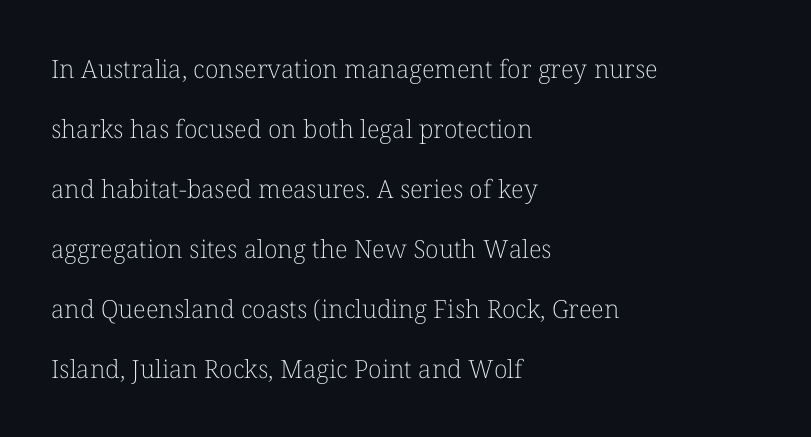
The image shows 25 px text type, upright; set left-aligned, loose line spacing (2.4x), normal letter spacing, not underlined.
